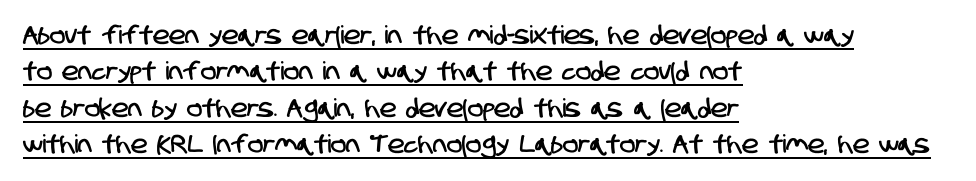
Caption: multi-line text, flush left, ragged right. The glyphs are accompanied by a horizontal stroke just below them. Quick note: interline space is typical. Caption: standard tracking, unaltered.
